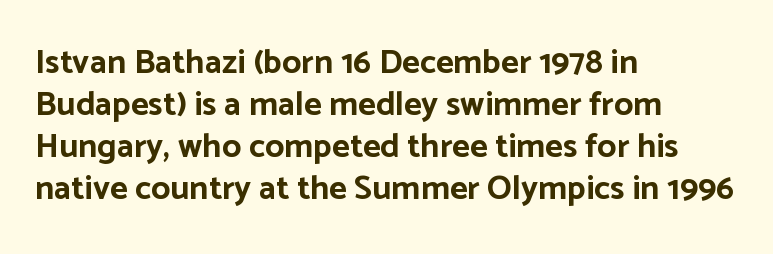
The image shows 34 px bold sans-serif type, upright; set left-aligned, line spacing 1.24x, normal letter spacing, not underlined; low stroke contrast and a medium x-height.
